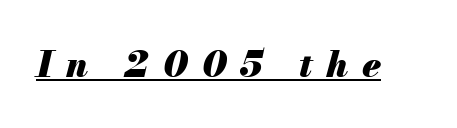
{"italic": "yes", "lean": "right", "slant_degrees": 13, "bold": "yes", "weight": "heavy", "width": "normal", "stroke_contrast": "medium", "x_height": "small", "monospaced": "no", "underline": "yes", "letter_spacing": "wide", "letter_spacing_em": 0.38, "glyph_px": 36}
